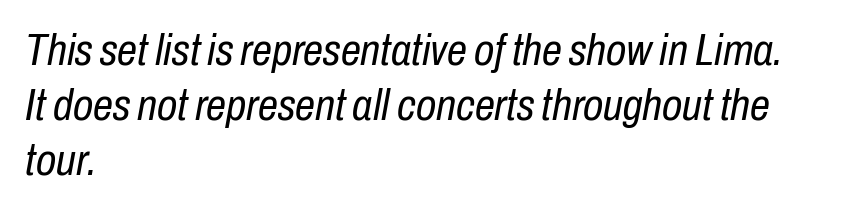
The image shows 45 px regular-weight, condensed type, italic (leaning right); set left-aligned, line spacing 1.22x, normal letter spacing, not underlined; low stroke contrast and a medium x-height.
